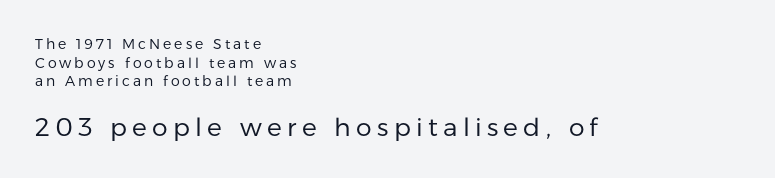
The image shows 25 px text type, upright; set left-aligned, normal line spacing (1.33x), unusually wide letter spacing (+0.21 em), not underlined; the second (bottom) block is 1.79x larger.
